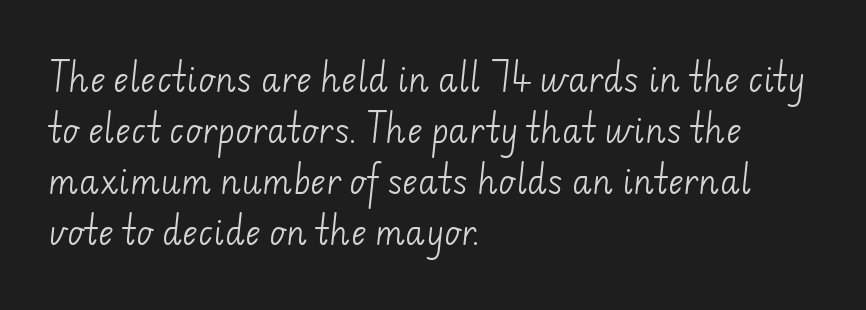
Q: Is the text bold? A: No.
Q: Is the typeface a serif or a sans-serif typeface? A: Sans-serif.
Q: Is the text underlined? A: No.
Q: How is the paragraph aligned? A: Left-aligned.
Q: Is the spacing between letters normal or unusually wide? A: Normal.
Q: Is the spacing between lines tight, normal or loose? A: Normal.
Q: Width (condensed, normal, or wide)? A: Normal.
Q: Stroke contrast? A: Low.
Q: x-height? A: Small.
Q: Monospaced? A: No.
